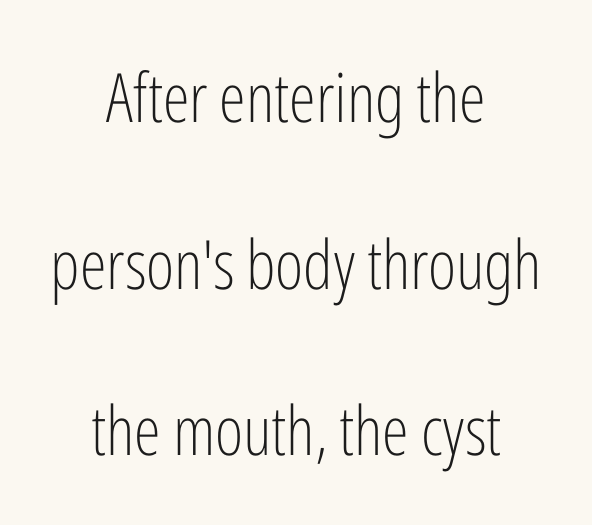
Default kerning and tracking; the words read as compact shapes. Do the letters lean? They stand straight. Are there feet on the stems? There aren't — it's a sans. On a weight scale, this lands at 450 or below. The gap between lines stays unmarked. The setting favours the middle, as headings and verse often do.
